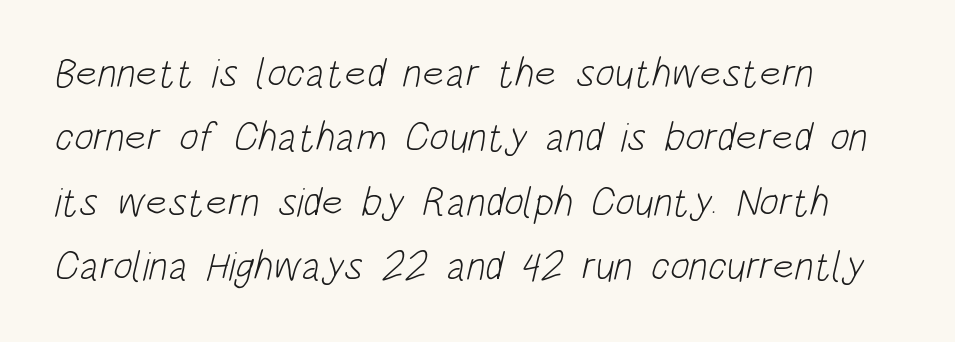
Compared with typical paragraphs, the rows here are spaced about the same. The face used here is rendered with its standard letterfit. Character widths vary here, with narrow letters taking less room than wide ones. This is not heavy type; no bold has been used. Underlining? Definitely not there.
